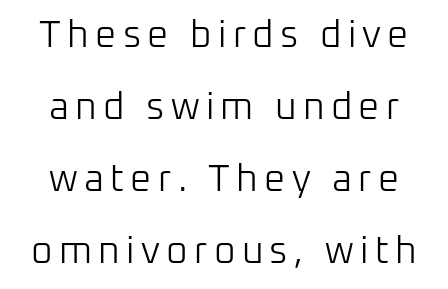
{"serif": "no", "italic": "no", "bold": "no", "weight": "light", "width": "normal", "stroke_contrast": "low", "x_height": "medium", "monospaced": "no", "underline": "no", "align": "center", "line_spacing": "loose", "line_spacing_ratio": 1.95, "glyph_px": 37}
